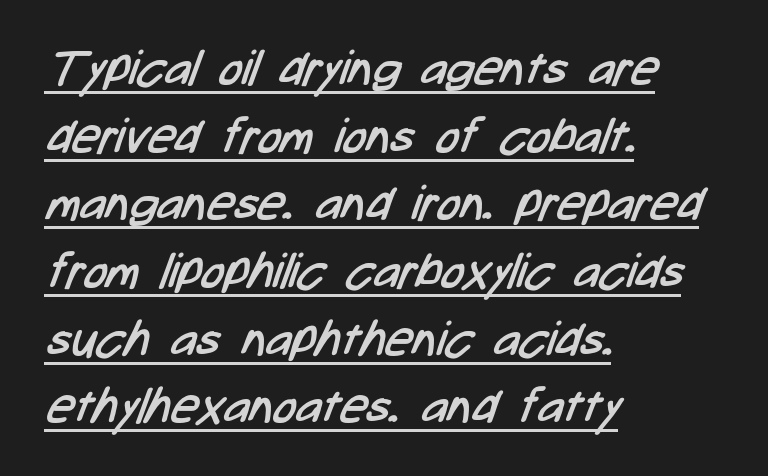
The image shows 48 px regular-weight, condensed sans-serif type; set left-aligned, normal line spacing (1.41x), normal letter spacing, underlined; low stroke contrast and a medium x-height.
